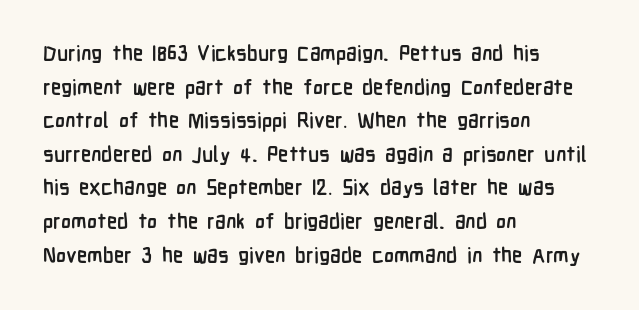
The image shows 21 px bold type, upright; set left-aligned, normal line spacing (1.6x), normal letter spacing, not underlined.
